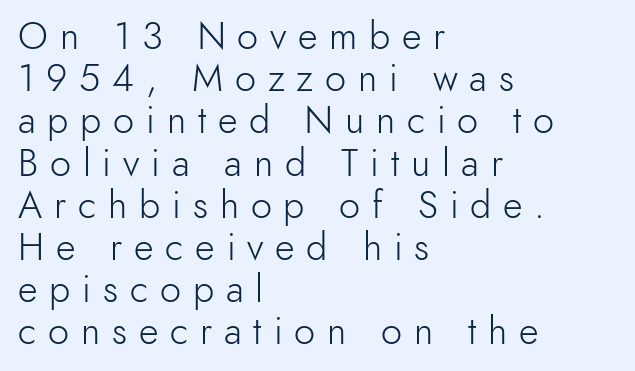
The image shows 38 px light sans-serif type, upright; set left-aligned, tight line spacing (1.11x), unusually wide letter spacing (+0.31 em), not underlined; a small x-height.
